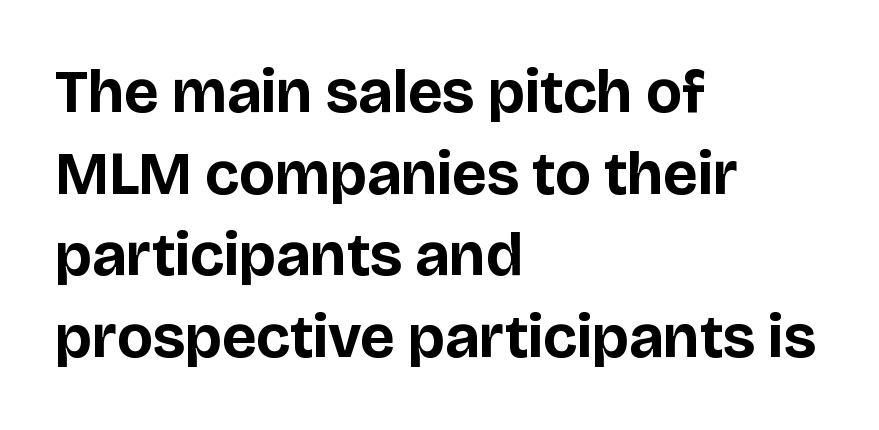
Q: Is the text bold? A: Yes.
Q: Is the text italic (slanted)? A: No, it is upright.
Q: Is the typeface a serif or a sans-serif typeface? A: Sans-serif.
Q: Is the text underlined? A: No.
Q: How is the paragraph aligned? A: Left-aligned.
Q: Is the spacing between letters normal or unusually wide? A: Normal.
Q: Is the spacing between lines tight, normal or loose? A: Normal.
Q: Width (condensed, normal, or wide)? A: Normal.
Q: Stroke contrast? A: Low.
Q: x-height? A: Large.
Q: Monospaced? A: No.
